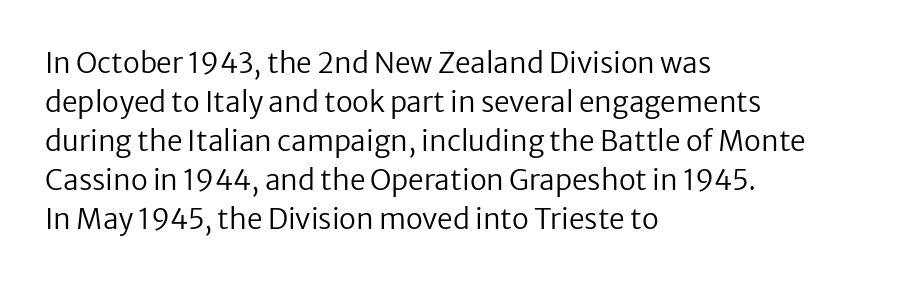
Q: Is the text bold? A: No.
Q: Is the text italic (slanted)? A: No, it is upright.
Q: Is the typeface a serif or a sans-serif typeface? A: Sans-serif.
Q: Is the text underlined? A: No.
Q: How is the paragraph aligned? A: Left-aligned.
Q: Is the spacing between letters normal or unusually wide? A: Normal.
Q: Is the spacing between lines tight, normal or loose? A: Normal.
Q: Width (condensed, normal, or wide)? A: Normal.
Q: Stroke contrast? A: Low.
Q: x-height? A: Medium.
Q: Monospaced? A: No.
